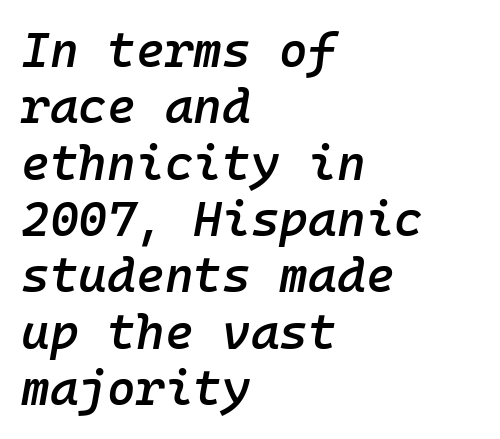
The image shows 49 px semibold type, italic (leaning right), monospaced; set left-aligned, tight line spacing (1.15x), normal letter spacing, not underlined; low stroke contrast and a medium x-height.
